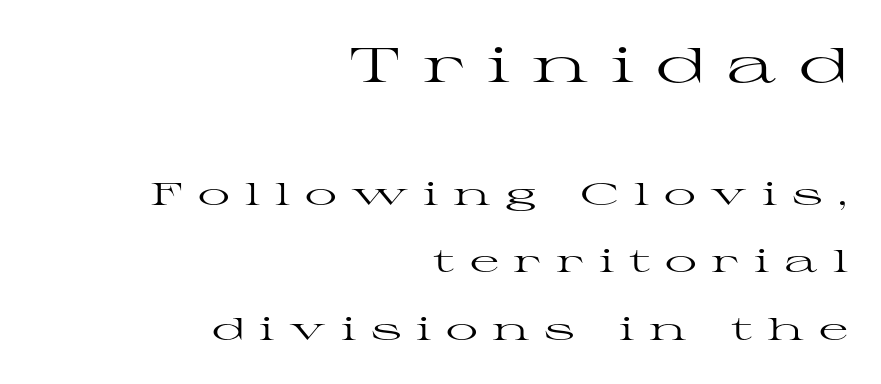
Q: Is the text bold? A: No.
Q: Is the text italic (slanted)? A: No, it is upright.
Q: Is the typeface a serif or a sans-serif typeface? A: Serif.
Q: Is the text underlined? A: No.
Q: How is the paragraph aligned? A: Right-aligned.
Q: Is the spacing between letters normal or unusually wide? A: Unusually wide.
Q: Is the spacing between lines tight, normal or loose? A: Loose.
Q: Which block of text is set in a larger size, the first (top) or the second (bottom)? A: The first (top) one.
Q: Width (condensed, normal, or wide)? A: Wide.
Q: Stroke contrast? A: High.
Q: x-height? A: Medium.
Q: Monospaced? A: No.
